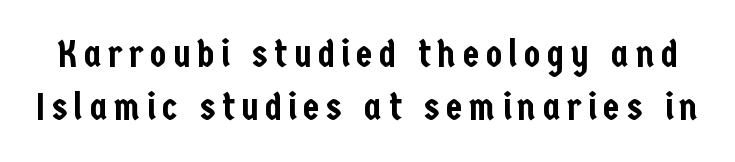
Q: Is the text italic (slanted)? A: No, it is upright.
Q: Is the typeface a serif or a sans-serif typeface? A: Sans-serif.
Q: Is the text underlined? A: No.
Q: Is the spacing between lines tight, normal or loose? A: Normal.
Q: Width (condensed, normal, or wide)? A: Condensed.
Q: Stroke contrast? A: Low.
Q: x-height? A: Medium.
Q: Monospaced? A: No.
